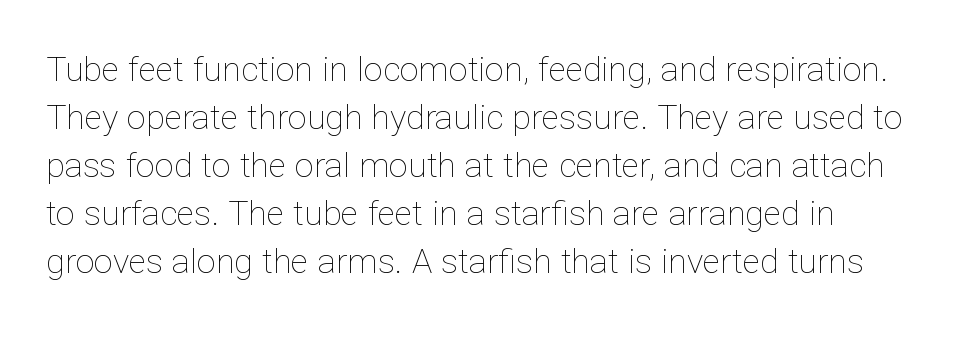
Q: Is the text bold? A: No.
Q: Is the text italic (slanted)? A: No, it is upright.
Q: Is the text underlined? A: No.
Q: Is the spacing between letters normal or unusually wide? A: Normal.
Q: Is the spacing between lines tight, normal or loose? A: Normal.
Q: Width (condensed, normal, or wide)? A: Normal.
Q: Stroke contrast? A: Low.
Q: x-height? A: Medium.
Q: Monospaced? A: No.
